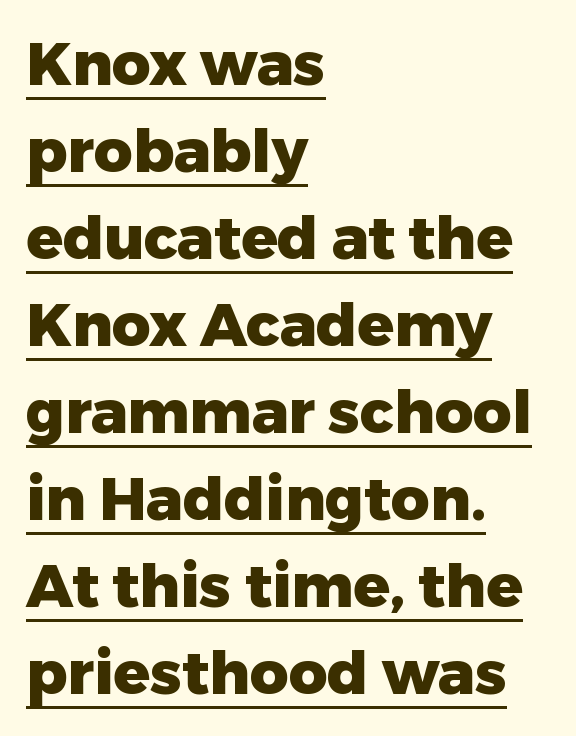
The image shows 60 px heavy sans-serif type, upright; set left-aligned, normal line spacing (1.45x), normal letter spacing, underlined; low stroke contrast and a medium x-height.
